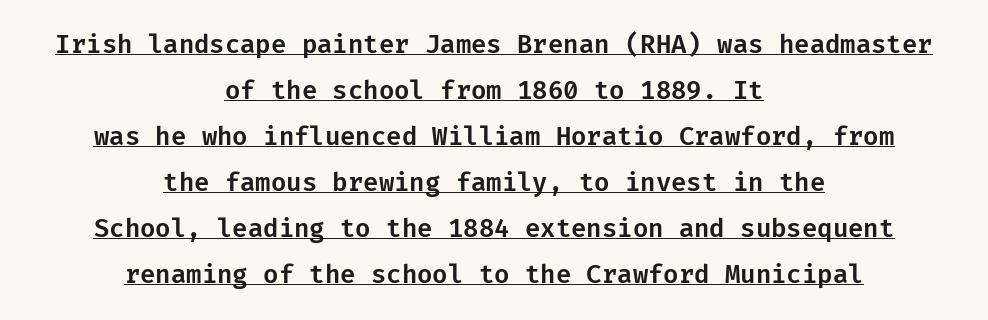
Q: Is the text italic (slanted)? A: No, it is upright.
Q: Is the text underlined? A: Yes.
Q: How is the paragraph aligned? A: Centered.
Q: Is the spacing between letters normal or unusually wide? A: Normal.
